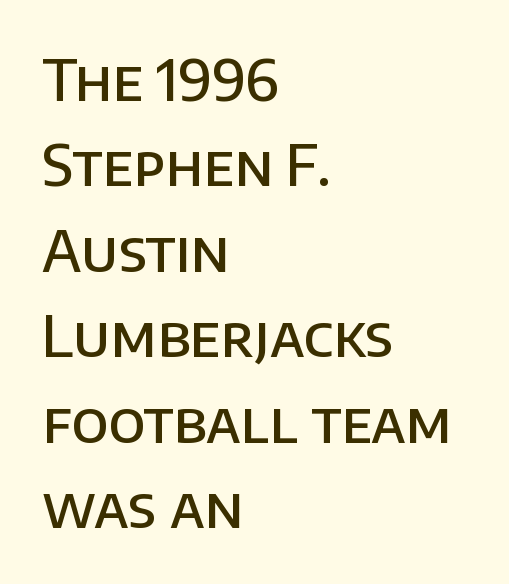
Q: Is the text bold? A: Semi-bold.
Q: Is the text italic (slanted)? A: No, it is upright.
Q: Is the typeface a serif or a sans-serif typeface? A: Sans-serif.
Q: Is the text underlined? A: No.
Q: How is the paragraph aligned? A: Left-aligned.
Q: Is the spacing between letters normal or unusually wide? A: Normal.
Q: Is the spacing between lines tight, normal or loose? A: Normal.
Q: Width (condensed, normal, or wide)? A: Normal.
Q: Stroke contrast? A: Low.
Q: x-height? A: Large.
Q: Monospaced? A: No.
